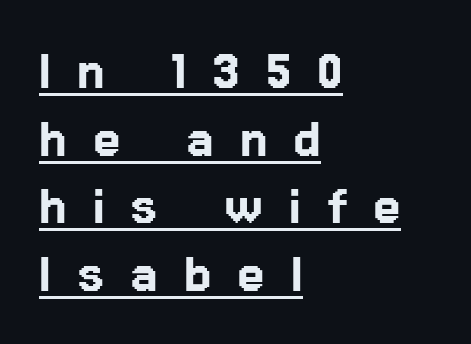
Q: Is the text italic (slanted)? A: No, it is upright.
Q: Is the typeface a serif or a sans-serif typeface? A: Sans-serif.
Q: Is the text underlined? A: Yes.
Q: How is the paragraph aligned? A: Left-aligned.
Q: Is the spacing between letters normal or unusually wide? A: Unusually wide.
Q: Is the spacing between lines tight, normal or loose? A: Tight.
Q: Width (condensed, normal, or wide)? A: Normal.
Q: Stroke contrast? A: Low.
Q: x-height? A: Medium.
Q: Monospaced? A: No.
